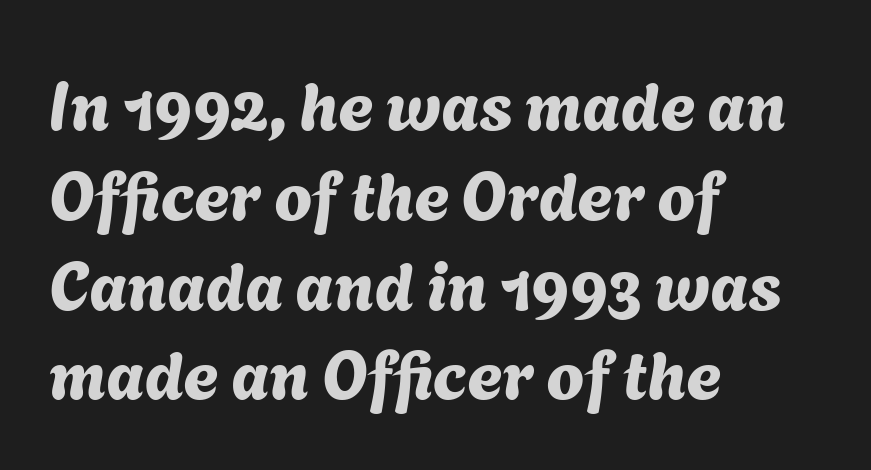
Q: Is the typeface a serif or a sans-serif typeface? A: Sans-serif.
Q: Is the text underlined? A: No.
Q: How is the paragraph aligned? A: Left-aligned.
Q: Is the spacing between letters normal or unusually wide? A: Normal.
Q: Is the spacing between lines tight, normal or loose? A: Normal.
Q: Width (condensed, normal, or wide)? A: Normal.
Q: Stroke contrast? A: Medium.
Q: x-height? A: Medium.
Q: Monospaced? A: No.
